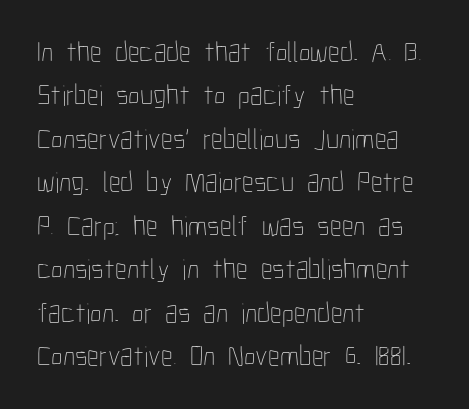
The rendering anchors every line to the left-hand side. Weight: in the light-to-regular range. The baseline area is clear. Compared with typical body copy, the letter spacing here is the same. The leading is moderate, giving the passage an even texture.
